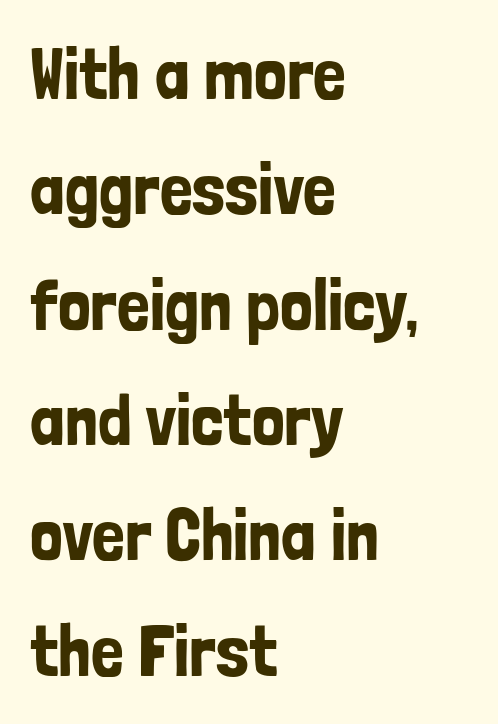
Q: Is the text italic (slanted)? A: No, it is upright.
Q: Is the typeface a serif or a sans-serif typeface? A: Sans-serif.
Q: Is the text underlined? A: No.
Q: How is the paragraph aligned? A: Left-aligned.
Q: Is the spacing between letters normal or unusually wide? A: Normal.
Q: Is the spacing between lines tight, normal or loose? A: Normal.
Q: Width (condensed, normal, or wide)? A: Condensed.
Q: Stroke contrast? A: Low.
Q: x-height? A: Medium.
Q: Monospaced? A: No.
